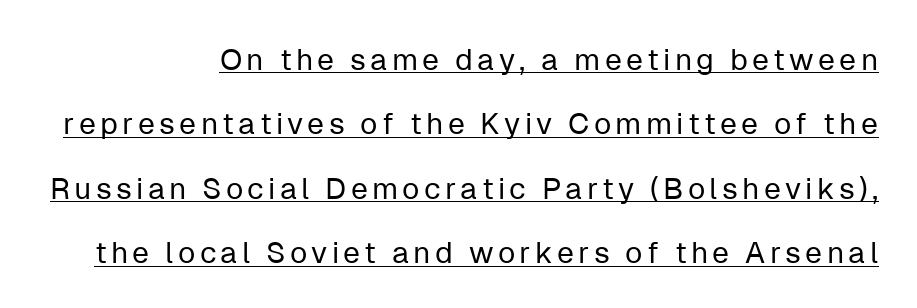
{"serif": "no", "italic": "no", "bold": "no", "weight": "regular", "width": "normal", "stroke_contrast": "low", "x_height": "medium", "monospaced": "no", "underline": "yes", "align": "right", "line_spacing": "loose", "line_spacing_ratio": 2.15, "glyph_px": 30}
